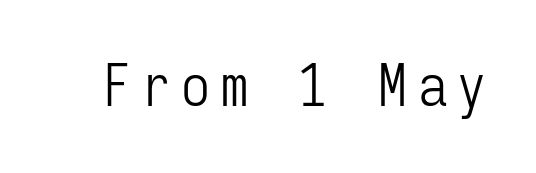
{"serif": "no", "italic": "no", "bold": "no", "weight": "light", "width": "condensed", "stroke_contrast": "low", "x_height": "medium", "monospaced": "yes", "underline": "no", "glyph_px": 58}
